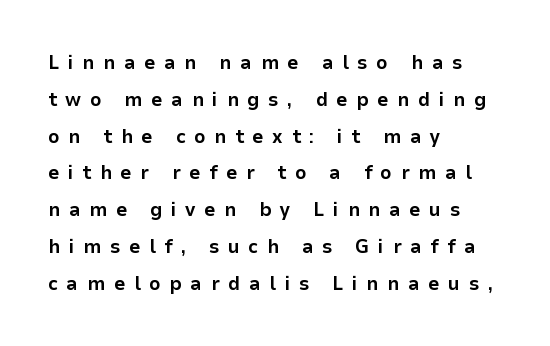
Q: Is the text bold? A: Yes.
Q: Is the text italic (slanted)? A: No, it is upright.
Q: Is the text underlined? A: No.
Q: How is the paragraph aligned? A: Left-aligned.
Q: Is the spacing between letters normal or unusually wide? A: Unusually wide.
